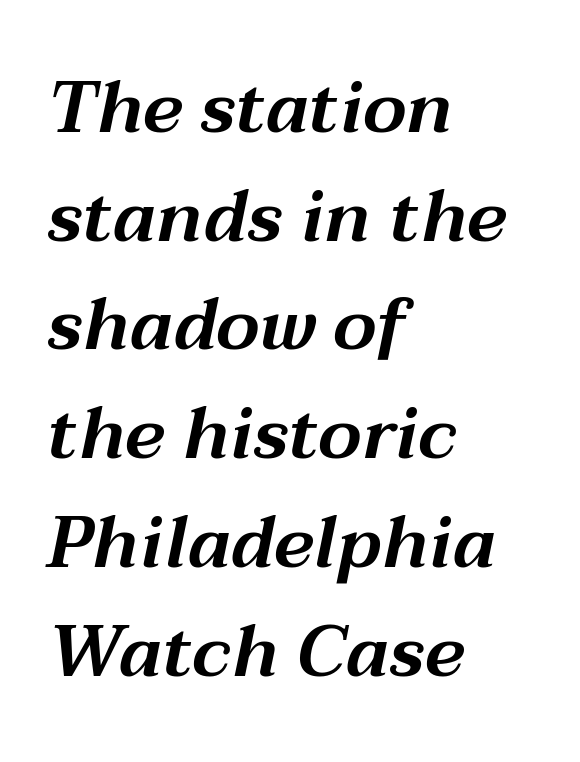
The image shows 72 px wide type, italic (leaning right); set left-aligned, normal line spacing (1.51x), normal letter spacing, not underlined; medium stroke contrast and a medium x-height.
